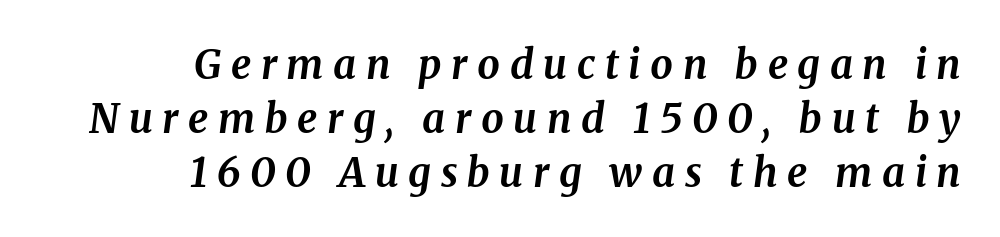
The image shows 40 px bold serif type, italic (leaning right); set right-aligned, normal line spacing (1.35x), unusually wide letter spacing (+0.24 em), not underlined; medium stroke contrast and a medium x-height.
